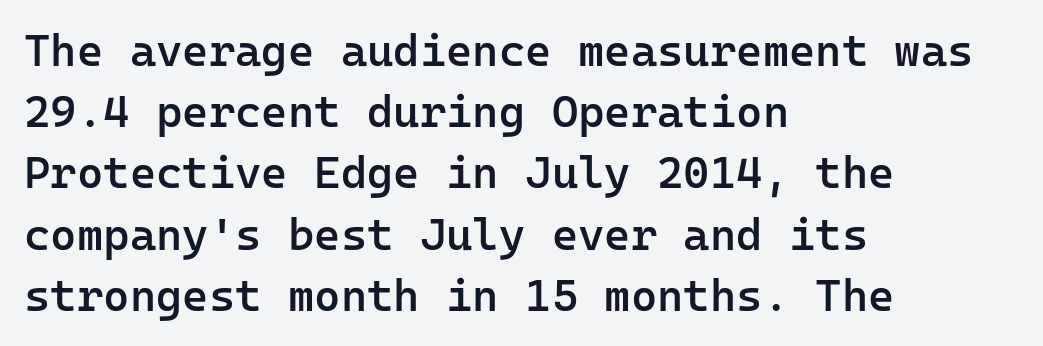
Q: Is the text bold? A: Semi-bold.
Q: Is the text italic (slanted)? A: No, it is upright.
Q: Is the typeface a serif or a sans-serif typeface? A: Sans-serif.
Q: Is the text underlined? A: No.
Q: How is the paragraph aligned? A: Left-aligned.
Q: Is the spacing between letters normal or unusually wide? A: Normal.
Q: Is the spacing between lines tight, normal or loose? A: Normal.
Q: Width (condensed, normal, or wide)? A: Normal.
Q: Stroke contrast? A: Low.
Q: x-height? A: Medium.
Q: Monospaced? A: Yes.
